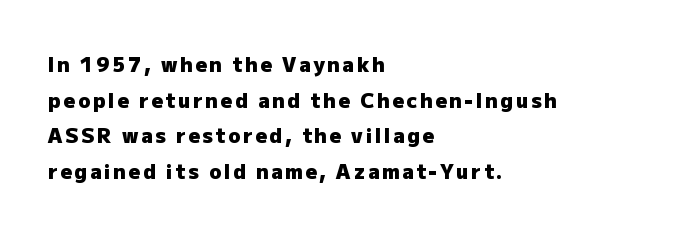
{"italic": "no", "bold": "yes", "underline": "no", "align": "left", "line_spacing_ratio": 1.78, "glyph_px": 20}
